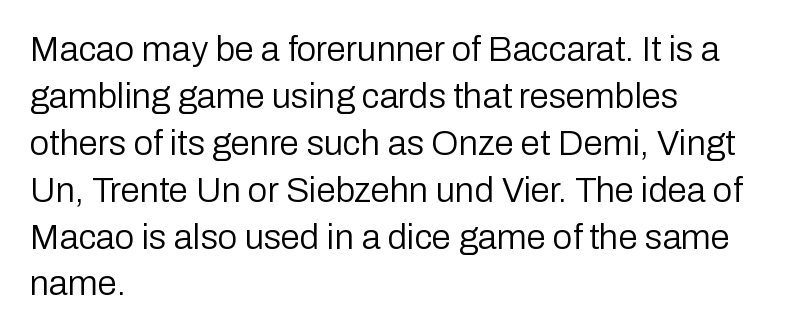
The image shows 35 px regular-weight sans-serif type, upright; set left-aligned, normal line spacing (1.34x), normal letter spacing, not underlined; low stroke contrast and a medium x-height.
